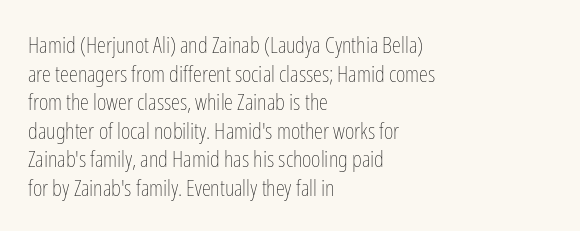
The image shows 23 px text type, upright; set left-aligned, line spacing 1.24x, normal letter spacing, not underlined.
